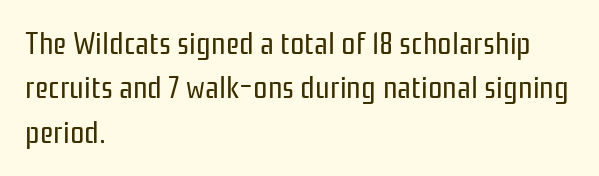
The image shows 32 px regular-weight, condensed sans-serif type, upright; set left-aligned, normal line spacing (1.39x), normal letter spacing, not underlined; low stroke contrast and a medium x-height.
